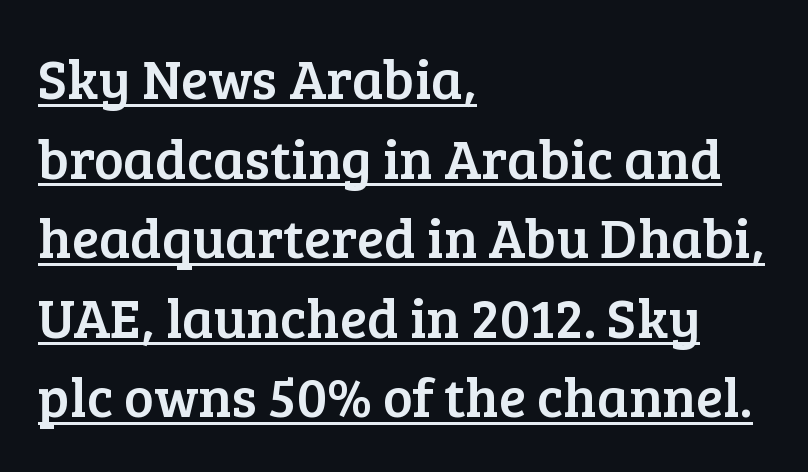
Layout note: lines flush left. Stroke terminals: seriffed. The lettering holds an erect, upright posture throughout. Compared with typical paragraphs, the rows here are spaced about the same. Spacing between characters is what you'd get straight out of the box.
